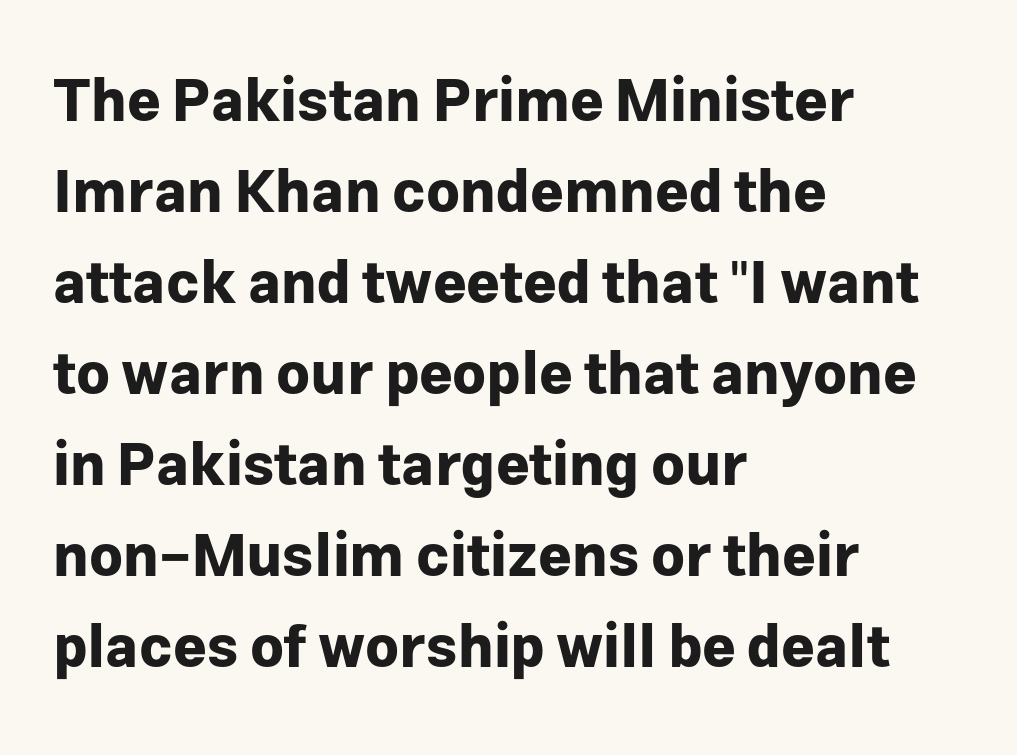
{"serif": "no", "italic": "no", "bold": "yes", "weight": "bold", "width": "normal", "stroke_contrast": "low", "x_height": "medium", "monospaced": "no", "underline": "no", "align": "left", "line_spacing": "normal", "line_spacing_ratio": 1.57, "letter_spacing": "normal", "letter_spacing_em": 0.0, "glyph_px": 58}
